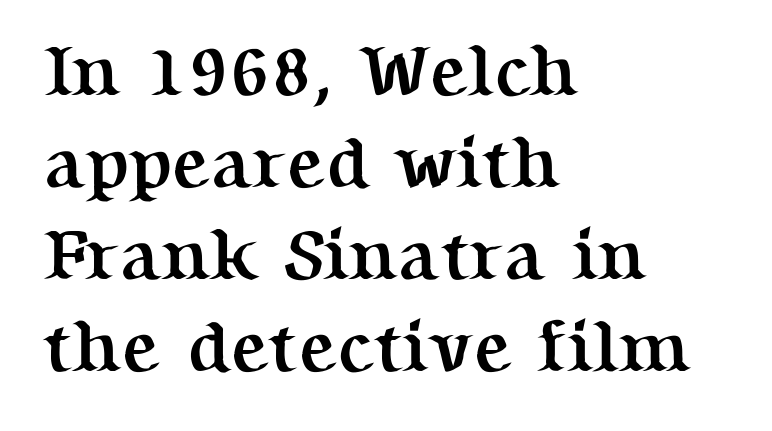
The gap between lines stays unmarked. How would I describe the line gaps? Plain and ordinary. Do the characters align in a grid? No, the font is proportional. Notice how the passage keeps a crisp vertical edge on the left only. Ascenders rise straight up at ninety degrees.
